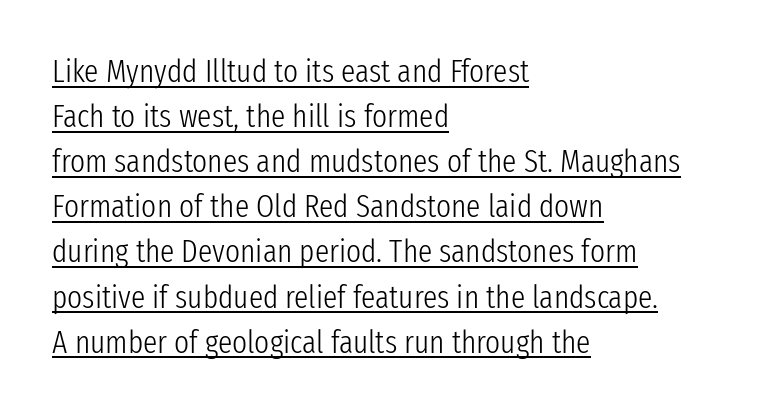
Q: Is the text bold? A: No.
Q: Is the text italic (slanted)? A: No, it is upright.
Q: Is the typeface a serif or a sans-serif typeface? A: Sans-serif.
Q: Is the text underlined? A: Yes.
Q: How is the paragraph aligned? A: Left-aligned.
Q: Is the spacing between letters normal or unusually wide? A: Normal.
Q: Is the spacing between lines tight, normal or loose? A: Normal.
Q: Width (condensed, normal, or wide)? A: Condensed.
Q: Stroke contrast? A: Low.
Q: x-height? A: Medium.
Q: Monospaced? A: No.
